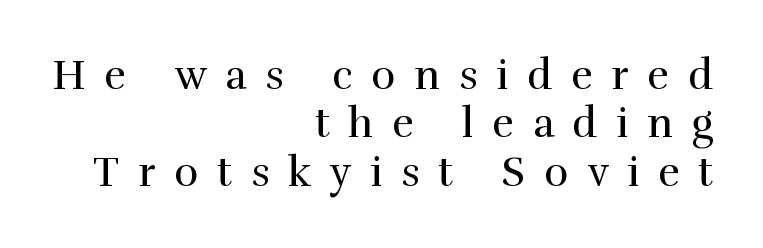
{"serif": "yes", "italic": "no", "bold": "no", "weight": "regular", "width": "normal", "x_height": "medium", "monospaced": "no", "underline": "no", "align": "right", "line_spacing_ratio": 1.18, "letter_spacing": "wide", "letter_spacing_em": 0.46, "glyph_px": 41}
